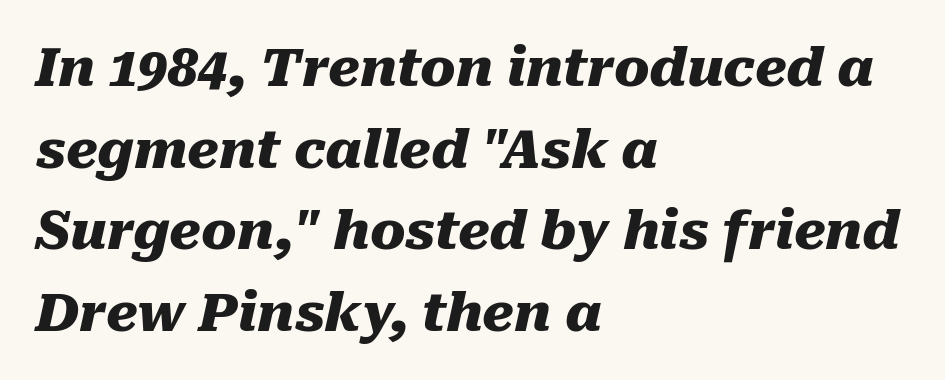
The image shows 53 px heavy type, italic (leaning right); set left-aligned, normal line spacing (1.54x), normal letter spacing, not underlined; medium stroke contrast and a medium x-height.
